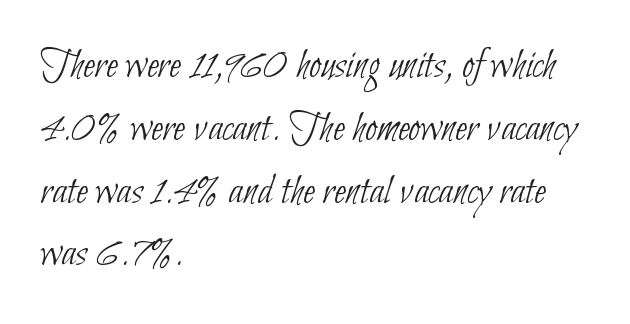
{"serif": "no", "bold": "no", "weight": "thin", "width": "condensed", "stroke_contrast": "low", "x_height": "small", "monospaced": "no", "underline": "no", "align": "left", "line_spacing": "normal", "line_spacing_ratio": 1.46, "letter_spacing": "normal", "letter_spacing_em": 0.0, "glyph_px": 43}
